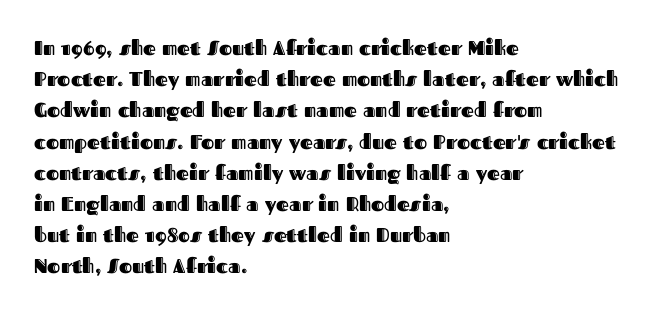
You could call the tracking neutral — neither tight nor loose. No italicization has been applied; the sample stays upright. Just letters on the line, the space beneath them empty. Compared with typical paragraphs, the rows here are spaced about the same.
